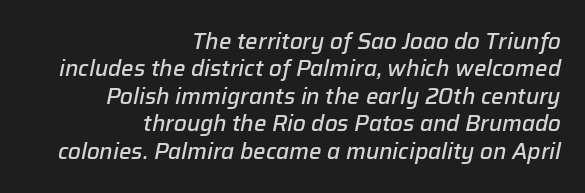
Q: Is the text bold? A: Semi-bold.
Q: Is the text italic (slanted)? A: Yes, it leans right by about 12 degrees.
Q: Is the text underlined? A: No.
Q: How is the paragraph aligned? A: Right-aligned.
Q: Is the spacing between letters normal or unusually wide? A: Normal.
Q: Is the spacing between lines tight, normal or loose? A: Normal.
